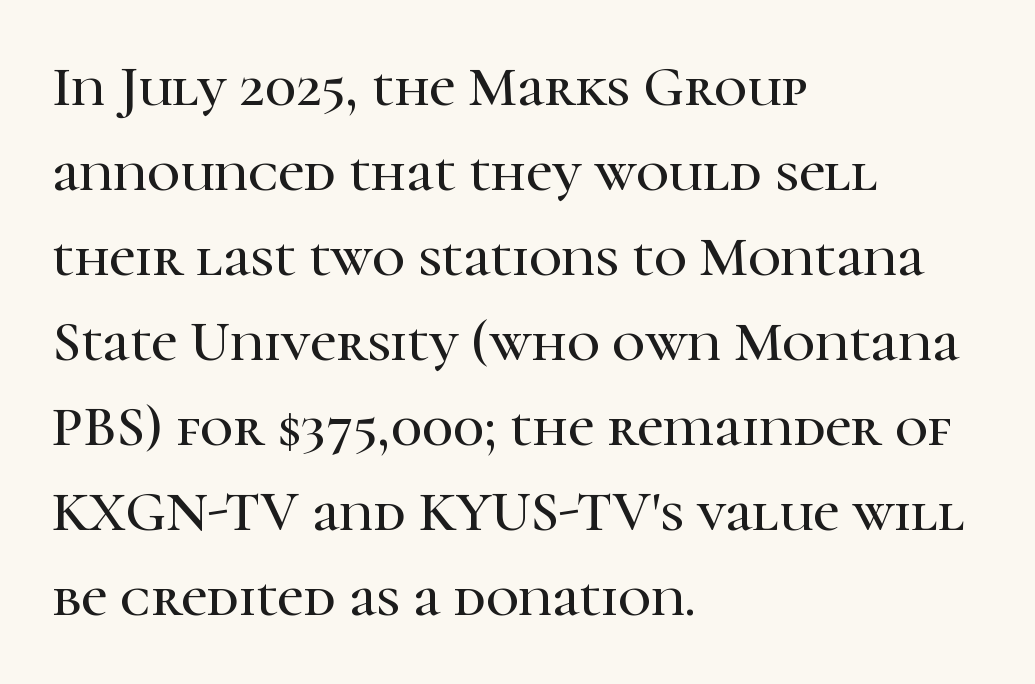
{"serif": "yes", "italic": "no", "width": "normal", "stroke_contrast": "high", "x_height": "medium", "monospaced": "no", "underline": "no", "align": "left", "line_spacing": "normal", "line_spacing_ratio": 1.49, "letter_spacing": "normal", "letter_spacing_em": 0.0, "glyph_px": 57}
